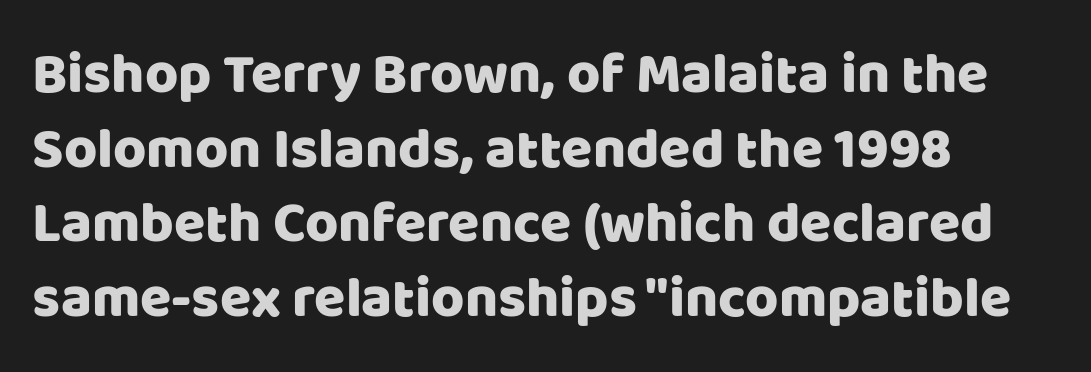
Just letters on the line, the space beneath them empty. Nope, no serifs anywhere on these letters. Reading down the block, your eye returns to a fixed left position each line. Note the varied advance widths — an 'i' is clearly narrower than an 'm'. The vertical gap from one line to the next is medium.
